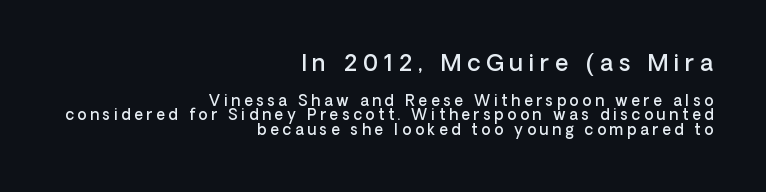
Q: Is the text bold? A: Semi-bold.
Q: Is the text italic (slanted)? A: No, it is upright.
Q: Is the text underlined? A: No.
Q: How is the paragraph aligned? A: Right-aligned.
Q: Is the spacing between letters normal or unusually wide? A: Unusually wide.
Q: Is the spacing between lines tight, normal or loose? A: Tight.
Q: Which block of text is set in a larger size, the first (top) or the second (bottom)? A: The first (top) one.
